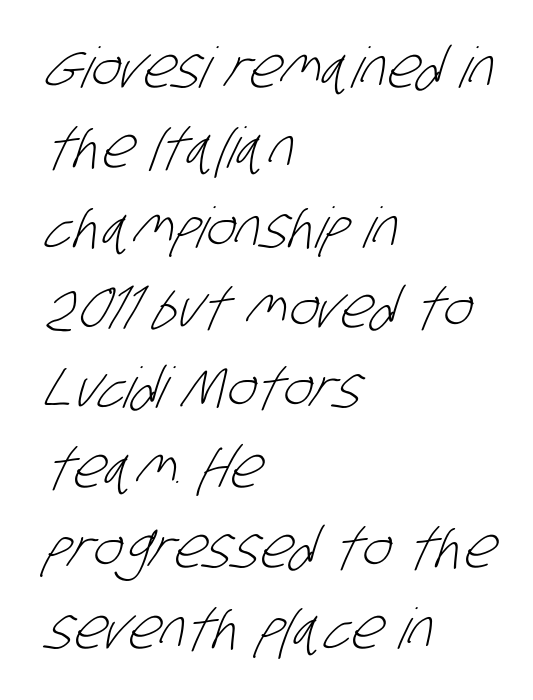
Reading down the column, the eye jumps a familiar distance to each next line. This rendering employs a face without finishing strokes, i.e., a sans-serif. These glyphs show unthickened strokes, regular width or finer. Honestly, there is no underline to notice here at all.
